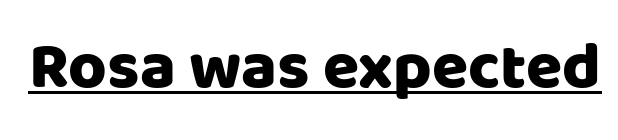
The image shows 66 px sans-serif type, upright; set normal letter spacing, underlined; low stroke contrast and a large x-height.
